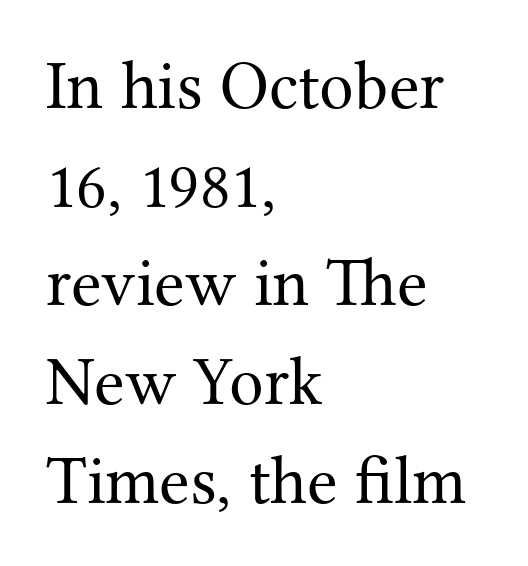
{"serif": "yes", "italic": "no", "bold": "no", "weight": "regular", "width": "normal", "stroke_contrast": "medium", "x_height": "medium", "monospaced": "no", "underline": "no", "align": "left", "line_spacing": "normal", "line_spacing_ratio": 1.43, "letter_spacing": "normal", "letter_spacing_em": 0.0, "glyph_px": 69}
